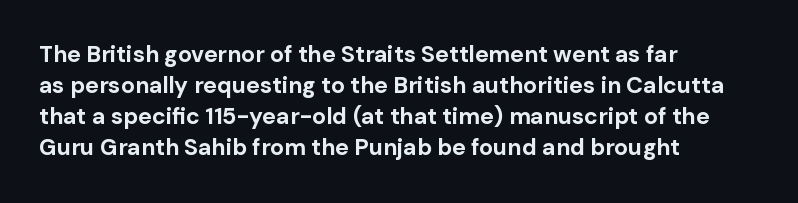
Caption: bold face, heavy strokes. Compared with typical body copy, the letter spacing here is the same. Line starts are locked; line ends wander. The axis of the letterforms is exactly vertical.
